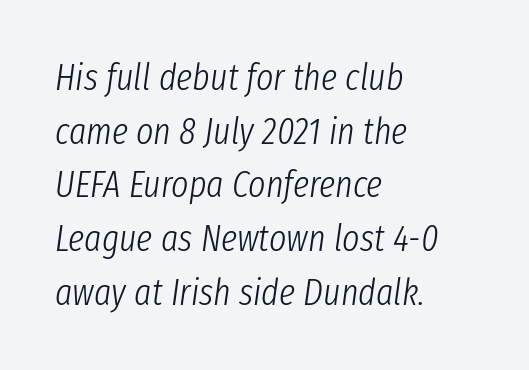
The image shows 37 px light, condensed type, italic (leaning right); set left-aligned, normal line spacing (1.45x), normal letter spacing, not underlined; low stroke contrast and a medium x-height.
